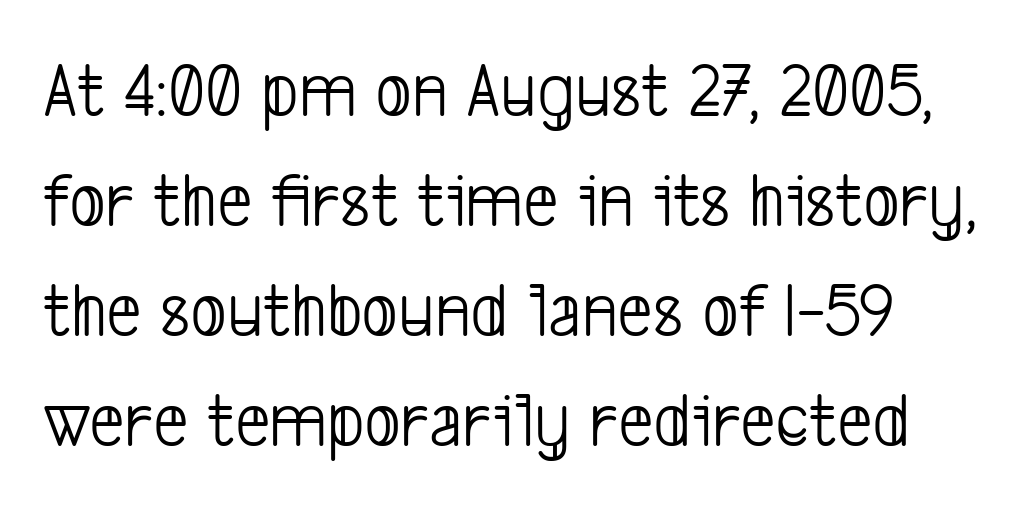
Q: Is the text bold? A: No.
Q: Is the typeface a serif or a sans-serif typeface? A: Sans-serif.
Q: Is the text underlined? A: No.
Q: Is the spacing between letters normal or unusually wide? A: Normal.
Q: Is the spacing between lines tight, normal or loose? A: Normal.
Q: Width (condensed, normal, or wide)? A: Condensed.
Q: Stroke contrast? A: Low.
Q: x-height? A: Medium.
Q: Monospaced? A: No.
